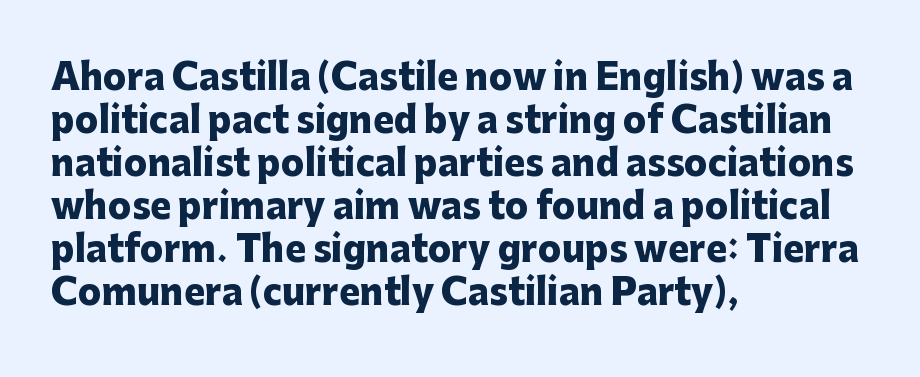
{"serif": "no", "italic": "no", "bold": "yes", "weight": "heavy", "width": "normal", "stroke_contrast": "low", "x_height": "medium", "monospaced": "no", "underline": "no", "align": "left", "line_spacing_ratio": 1.23, "letter_spacing": "normal", "letter_spacing_em": 0.0, "glyph_px": 35}
